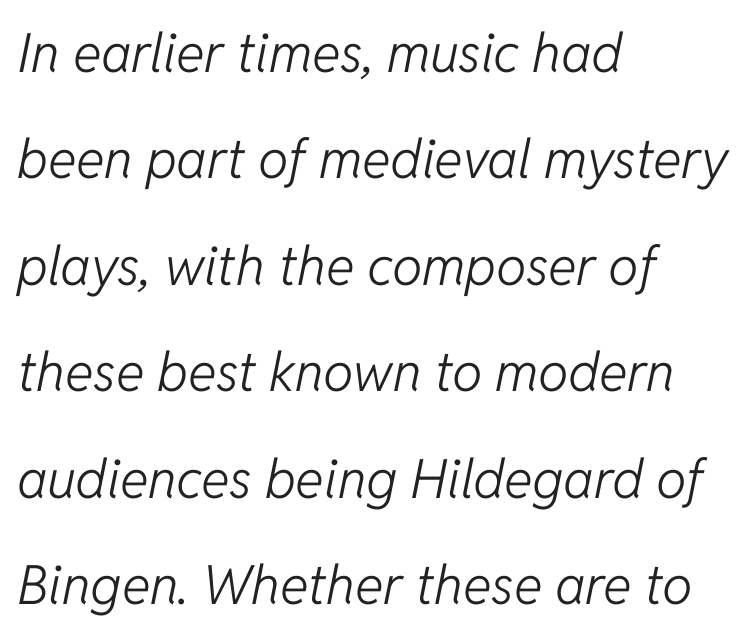
Q: Is the text bold? A: No.
Q: Is the text italic (slanted)? A: Yes, it leans right by about 11 degrees.
Q: Is the text underlined? A: No.
Q: How is the paragraph aligned? A: Left-aligned.
Q: Is the spacing between letters normal or unusually wide? A: Normal.
Q: Is the spacing between lines tight, normal or loose? A: Loose.
Q: Width (condensed, normal, or wide)? A: Normal.
Q: Stroke contrast? A: Low.
Q: x-height? A: Medium.
Q: Monospaced? A: No.
